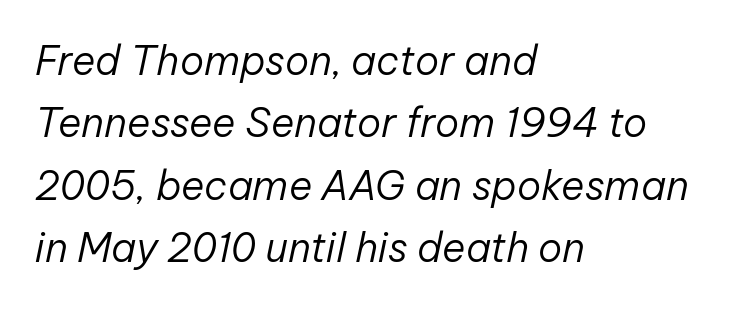
Q: Is the text bold? A: No.
Q: Is the text italic (slanted)? A: Yes, it leans right by about 12 degrees.
Q: Is the text underlined? A: No.
Q: How is the paragraph aligned? A: Left-aligned.
Q: Is the spacing between letters normal or unusually wide? A: Normal.
Q: Is the spacing between lines tight, normal or loose? A: Normal.
Q: Width (condensed, normal, or wide)? A: Normal.
Q: Stroke contrast? A: Low.
Q: x-height? A: Medium.
Q: Monospaced? A: No.
